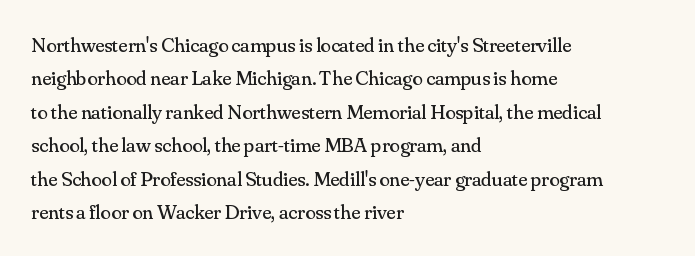
Q: Is the text bold? A: No.
Q: Is the text italic (slanted)? A: No, it is upright.
Q: Is the text underlined? A: No.
Q: How is the paragraph aligned? A: Left-aligned.
Q: Is the spacing between letters normal or unusually wide? A: Normal.
Q: Is the spacing between lines tight, normal or loose? A: Normal.
